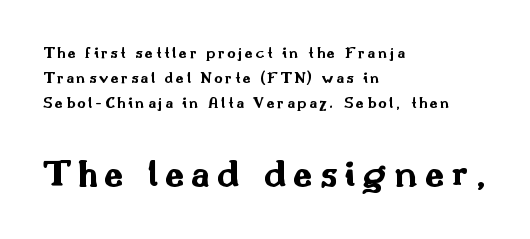
Q: Is the text bold? A: Yes.
Q: Is the text italic (slanted)? A: No, it is upright.
Q: Is the typeface a serif or a sans-serif typeface? A: Sans-serif.
Q: Is the text underlined? A: No.
Q: How is the paragraph aligned? A: Left-aligned.
Q: Is the spacing between lines tight, normal or loose? A: Normal.
Q: Which block of text is set in a larger size, the first (top) or the second (bottom)? A: The second (bottom) one.
Q: Width (condensed, normal, or wide)? A: Wide.
Q: Stroke contrast? A: Medium.
Q: x-height? A: Small.
Q: Monospaced? A: No.
